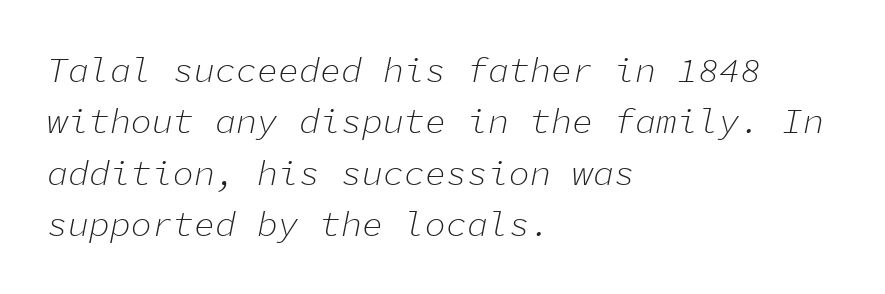
{"italic": "yes", "lean": "right", "slant_degrees": 11, "bold": "no", "weight": "light", "width": "normal", "stroke_contrast": "low", "x_height": "medium", "monospaced": "yes", "underline": "no", "align": "left", "line_spacing": "normal", "line_spacing_ratio": 1.47, "letter_spacing": "normal", "letter_spacing_em": 0.0, "glyph_px": 35}
